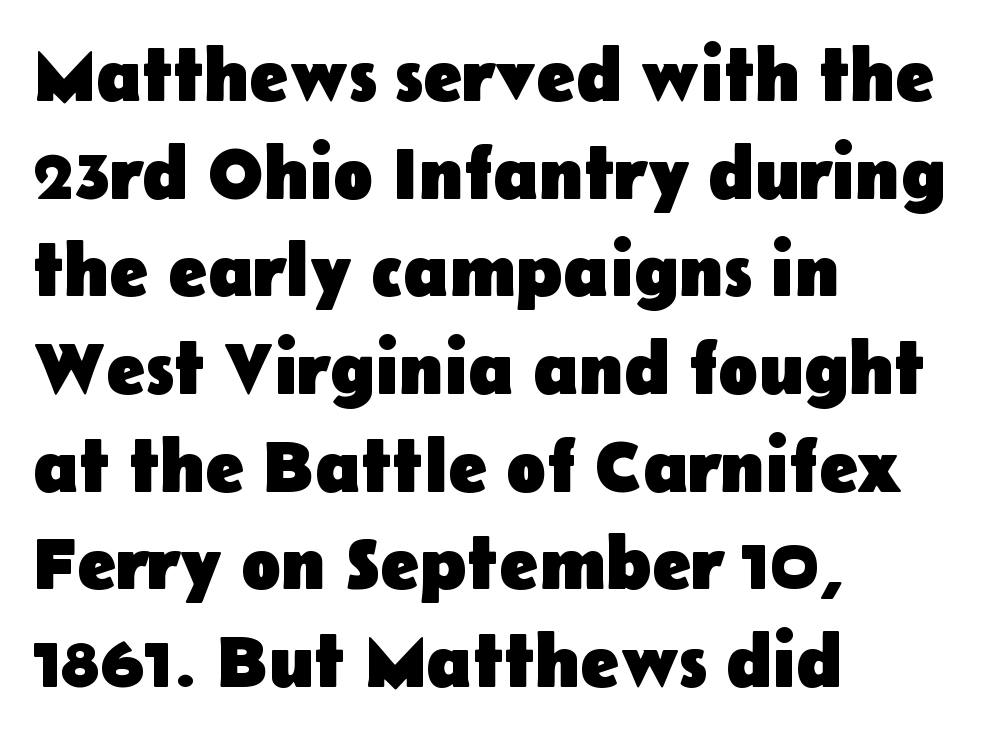
{"serif": "no", "italic": "no", "bold": "yes", "weight": "heavy", "width": "normal", "stroke_contrast": "low", "x_height": "medium", "monospaced": "no", "underline": "no", "align": "left", "line_spacing": "normal", "line_spacing_ratio": 1.32, "letter_spacing": "normal", "letter_spacing_em": 0.0, "glyph_px": 74}
